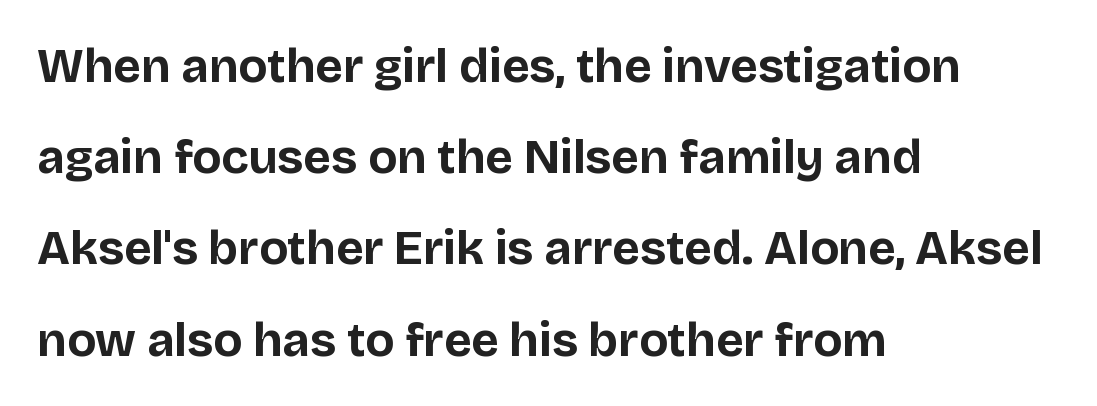
Tracking here is standard; glyphs follow each other at the usual distance. A typesetter would label this face a sans. Posture: upright roman. Visually the block forms a straight wall on the left and a jagged coastline on the right. The area under the type is left untouched.
